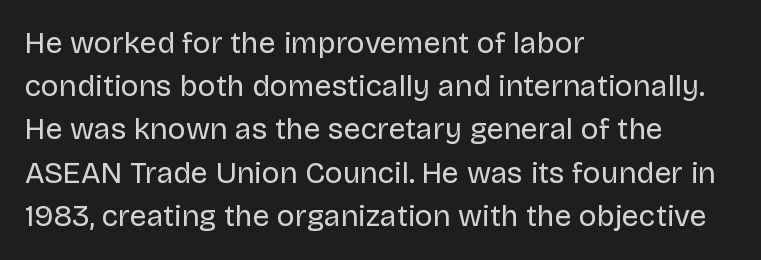
Q: Is the text bold? A: No.
Q: Is the text italic (slanted)? A: No, it is upright.
Q: Is the typeface a serif or a sans-serif typeface? A: Sans-serif.
Q: Is the text underlined? A: No.
Q: How is the paragraph aligned? A: Left-aligned.
Q: Is the spacing between letters normal or unusually wide? A: Normal.
Q: Is the spacing between lines tight, normal or loose? A: Normal.
Q: Width (condensed, normal, or wide)? A: Normal.
Q: Stroke contrast? A: Low.
Q: x-height? A: Large.
Q: Monospaced? A: No.
